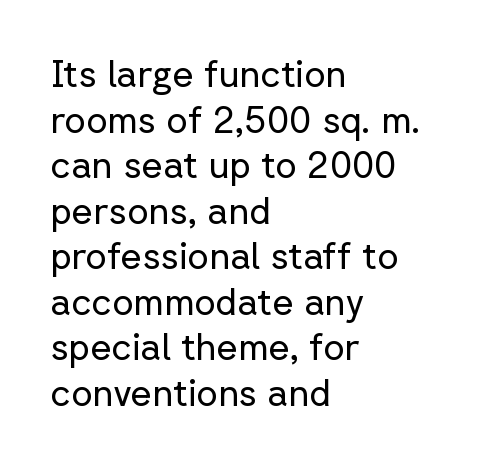
{"serif": "no", "italic": "no", "bold": "no", "weight": "regular", "width": "normal", "stroke_contrast": "low", "x_height": "medium", "monospaced": "no", "underline": "no", "align": "left", "line_spacing_ratio": 1.23, "letter_spacing": "normal", "letter_spacing_em": 0.0, "glyph_px": 37}
